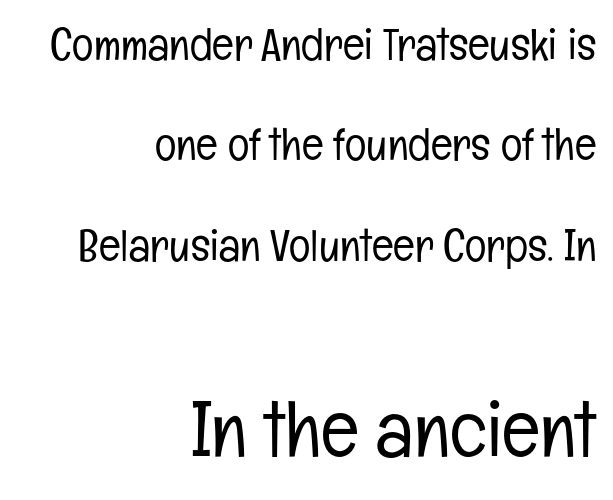
The image shows 79 px light, condensed sans-serif type, upright; set right-aligned, loose line spacing (2.23x), normal letter spacing, not underlined; the second (bottom) block is 1.76x larger; low stroke contrast and a medium x-height.
